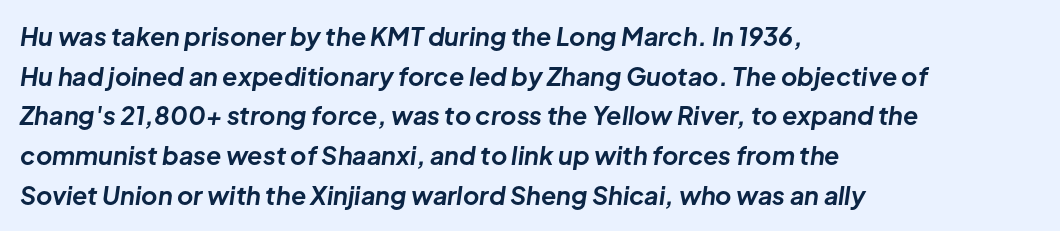
The image shows 25 px bold type, italic (leaning right); set left-aligned, normal line spacing (1.59x), normal letter spacing, not underlined.
